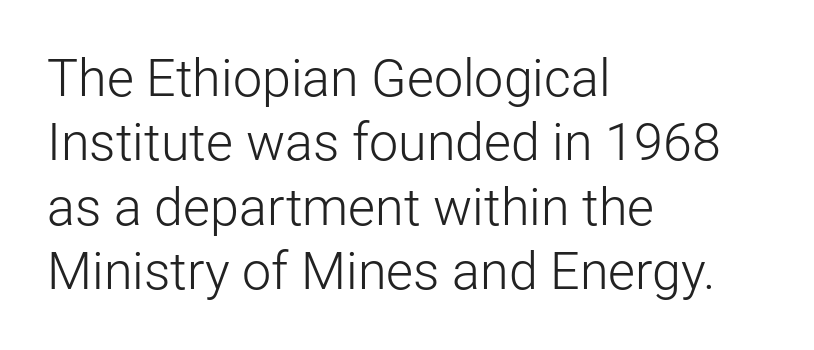
The image shows 52 px light sans-serif type, upright; set left-aligned, line spacing 1.24x, normal letter spacing, not underlined; low stroke contrast and a medium x-height.
